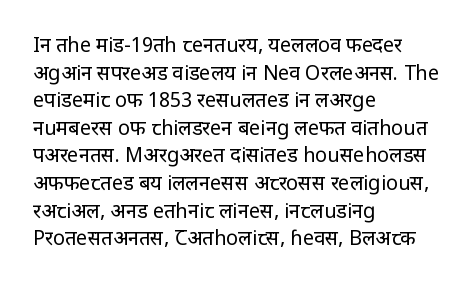
This rendering leaves character spacing at its baseline value. These lines stack with their left ends in a neat column. Reading down the column, the eye jumps a familiar distance to each next line. Stroke mass is kept to a normal reading level or below. Unlike italic type, these characters show no tilt at all. No word sits above an underline.
